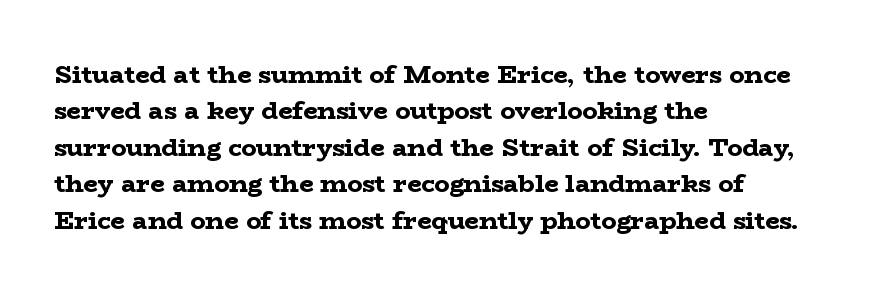
Q: Is the text bold? A: Yes.
Q: Is the text italic (slanted)? A: No, it is upright.
Q: Is the text underlined? A: No.
Q: How is the paragraph aligned? A: Left-aligned.
Q: Is the spacing between letters normal or unusually wide? A: Normal.
Q: Is the spacing between lines tight, normal or loose? A: Normal.
